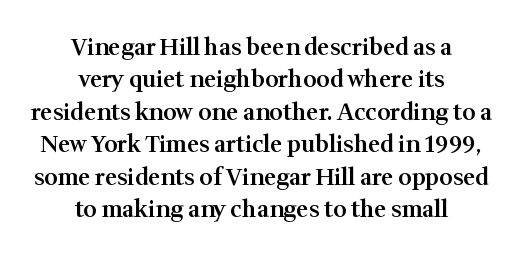
The typesetting leans somewhat heavy: a semibold. Spacing between characters is what you'd get straight out of the box. Is there any slant? The stems are plumb. Both edges are ragged and mirror each other, which tells us the setting is centered.
